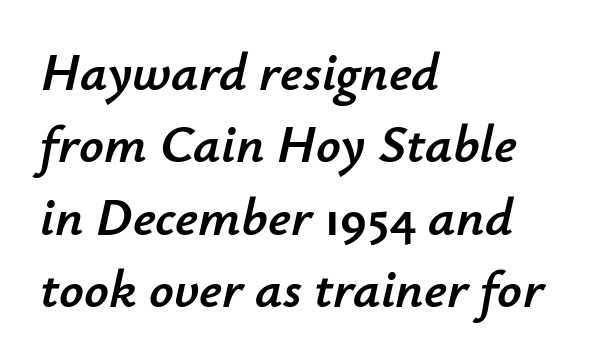
The image shows 54 px text type, italic (leaning right); set left-aligned, normal line spacing (1.34x), normal letter spacing, not underlined; low stroke contrast and a small x-height.
